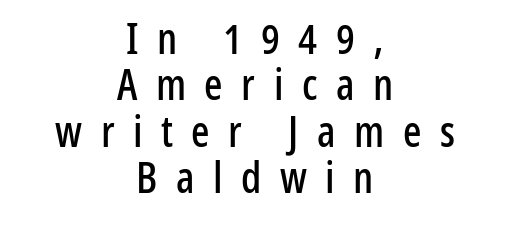
Q: Is the text italic (slanted)? A: No, it is upright.
Q: Is the typeface a serif or a sans-serif typeface? A: Sans-serif.
Q: Is the text underlined? A: No.
Q: How is the paragraph aligned? A: Centered.
Q: Is the spacing between letters normal or unusually wide? A: Unusually wide.
Q: Is the spacing between lines tight, normal or loose? A: Tight.
Q: Width (condensed, normal, or wide)? A: Condensed.
Q: Stroke contrast? A: Low.
Q: x-height? A: Medium.
Q: Monospaced? A: No.
